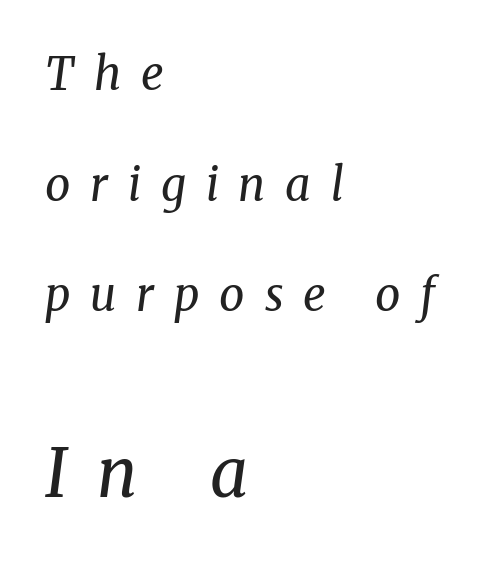
The image shows 67 px regular-weight serif type, italic (leaning right); set left-aligned, loose line spacing (2.46x), unusually wide letter spacing (+0.44 em), not underlined; the second (bottom) block is 1.49x larger; medium stroke contrast and a medium x-height.
